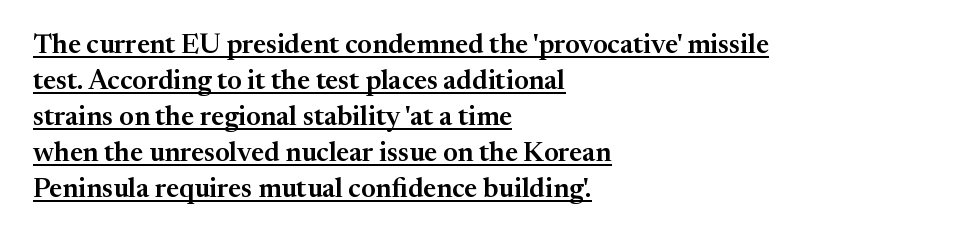
The image shows 27 px text type, upright; set left-aligned, normal line spacing (1.33x), normal letter spacing, underlined.
